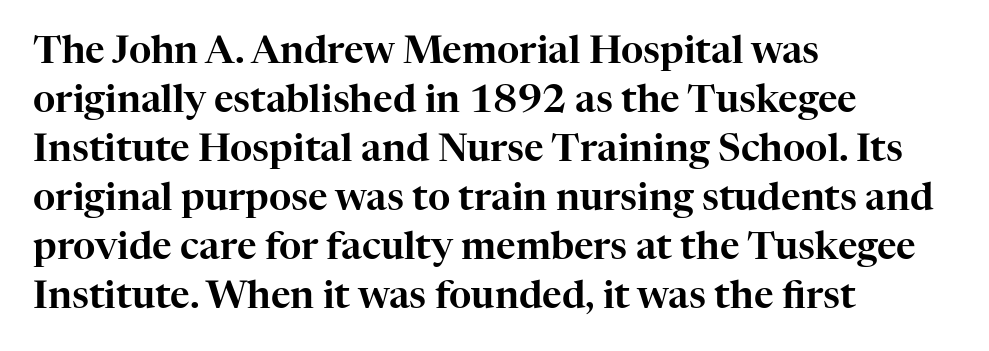
Q: Is the text italic (slanted)? A: No, it is upright.
Q: Is the typeface a serif or a sans-serif typeface? A: Serif.
Q: Is the text underlined? A: No.
Q: How is the paragraph aligned? A: Left-aligned.
Q: Is the spacing between letters normal or unusually wide? A: Normal.
Q: Is the spacing between lines tight, normal or loose? A: Normal.
Q: Width (condensed, normal, or wide)? A: Normal.
Q: Stroke contrast? A: High.
Q: x-height? A: Medium.
Q: Monospaced? A: No.
